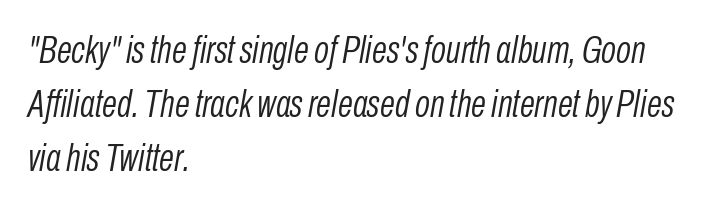
The image shows 39 px light, condensed type, italic (leaning right); set left-aligned, normal line spacing (1.38x), normal letter spacing, not underlined; low stroke contrast and a medium x-height.
